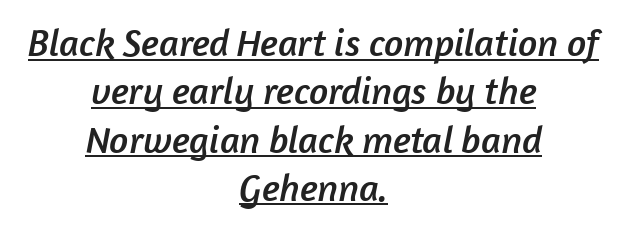
The image shows 38 px sans-serif type; set centered, normal line spacing (1.27x), normal letter spacing, underlined; low stroke contrast and a medium x-height.
